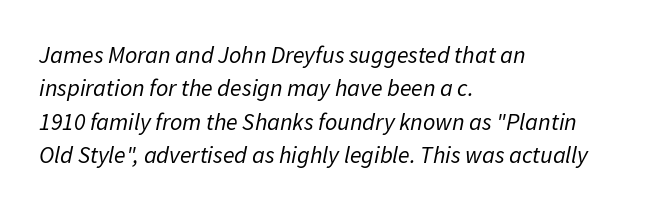
Bare-footed words on every line. What stands out about the letter spacing? Nothing — it is the standard amount. A typesetter would mark this as italic. These lines sit exactly where default settings would place them. Line starts are locked; line ends wander. Weight class: somewhere from thin through regular.
